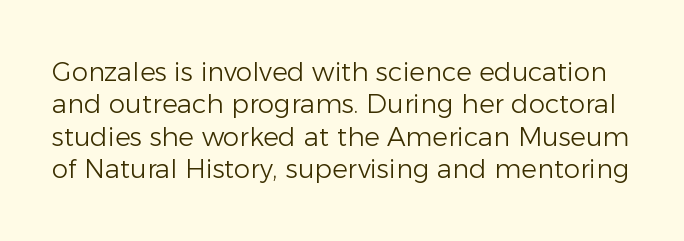
Q: Is the text bold? A: No.
Q: Is the text italic (slanted)? A: No, it is upright.
Q: Is the text underlined? A: No.
Q: Is the spacing between letters normal or unusually wide? A: Normal.
Q: Is the spacing between lines tight, normal or loose? A: Normal.
